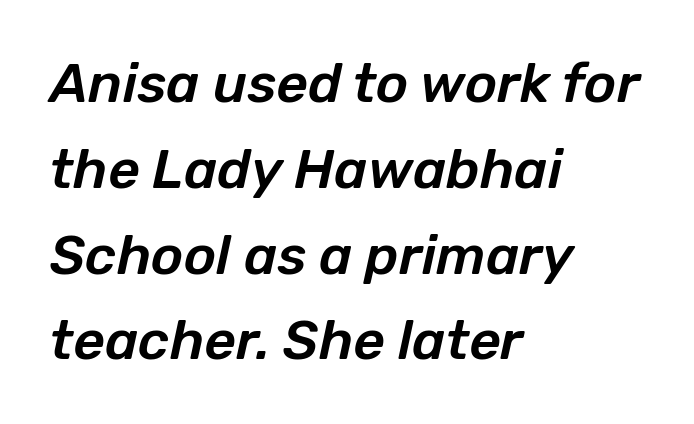
The face used here is proportionally spaced, like ordinary book or web type. Short and long lines alike share a common starting point at left. Nothing unusual about the tracking: characters are spaced as the font intends. Rule under the text: the space is simply empty.
